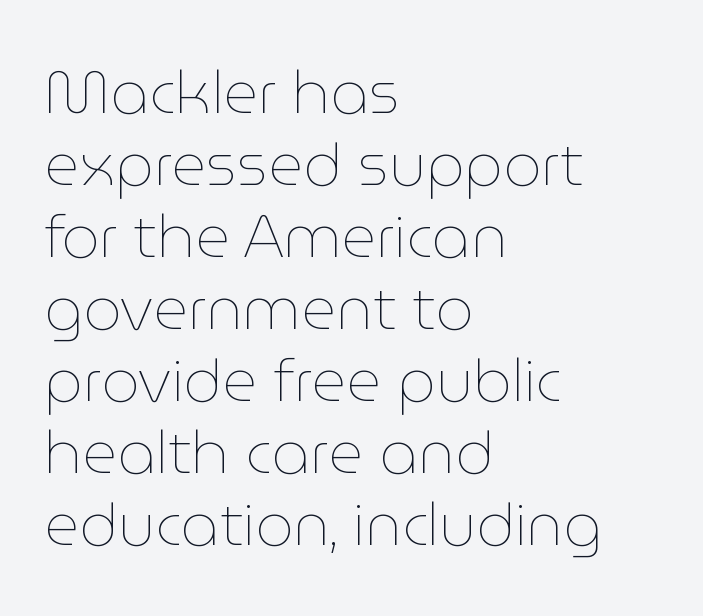
Q: Is the text bold? A: No.
Q: Is the text italic (slanted)? A: No, it is upright.
Q: Is the text underlined? A: No.
Q: How is the paragraph aligned? A: Left-aligned.
Q: Is the spacing between letters normal or unusually wide? A: Normal.
Q: Width (condensed, normal, or wide)? A: Normal.
Q: Stroke contrast? A: Low.
Q: x-height? A: Medium.
Q: Monospaced? A: No.
